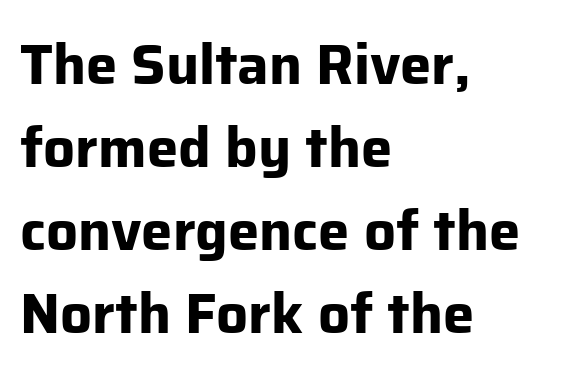
{"serif": "no", "italic": "no", "bold": "yes", "weight": "bold", "width": "normal", "stroke_contrast": "low", "x_height": "medium", "monospaced": "no", "underline": "no", "align": "left", "line_spacing": "normal", "line_spacing_ratio": 1.48, "letter_spacing": "normal", "letter_spacing_em": 0.0, "glyph_px": 56}
